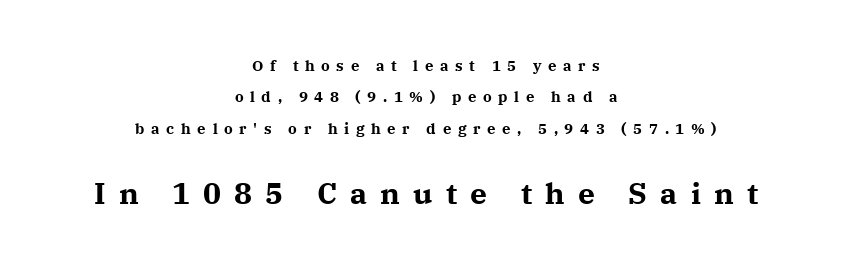
Teacher's note: observe the equal gaps on both sides — that is centered alignment. The rendering uses natural spacing where letterforms have individual widths. Block two is the big one; block one sits smaller above it. These lines have a slow, spaced-out rhythm from letter to letter. The type sits square on the baseline with zero lean.
